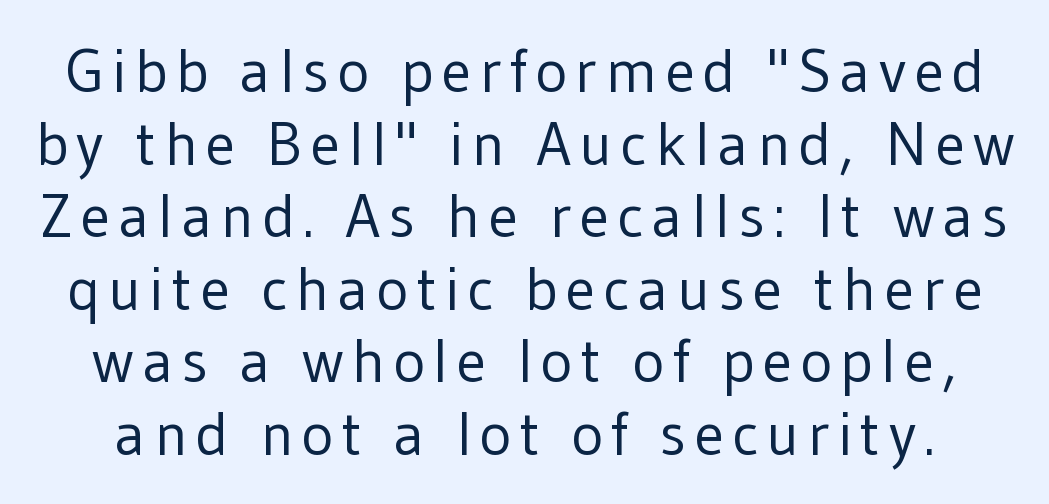
{"serif": "no", "italic": "no", "bold": "no", "weight": "regular", "width": "normal", "stroke_contrast": "low", "x_height": "medium", "monospaced": "no", "underline": "no", "line_spacing_ratio": 1.19, "glyph_px": 61}
